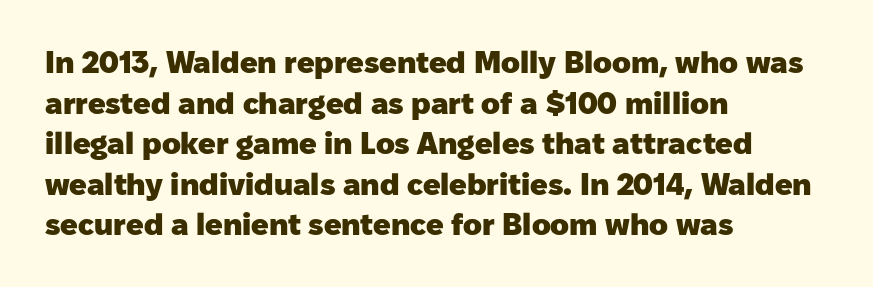
Q: Is the text bold? A: Yes.
Q: Is the text italic (slanted)? A: No, it is upright.
Q: Is the typeface a serif or a sans-serif typeface? A: Sans-serif.
Q: Is the text underlined? A: No.
Q: How is the paragraph aligned? A: Left-aligned.
Q: Is the spacing between letters normal or unusually wide? A: Normal.
Q: Is the spacing between lines tight, normal or loose? A: Normal.
Q: Width (condensed, normal, or wide)? A: Normal.
Q: Stroke contrast? A: Low.
Q: x-height? A: Medium.
Q: Monospaced? A: No.
